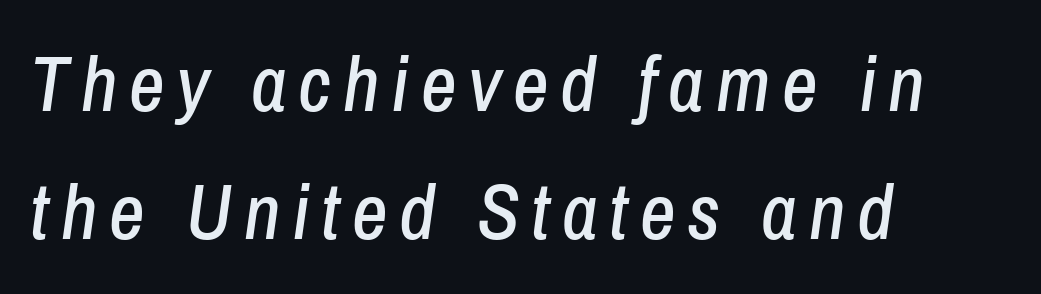
Q: Is the text italic (slanted)? A: Yes, it leans right by about 8 degrees.
Q: Is the text underlined? A: No.
Q: How is the paragraph aligned? A: Left-aligned.
Q: Is the spacing between lines tight, normal or loose? A: Normal.
Q: Width (condensed, normal, or wide)? A: Condensed.
Q: Stroke contrast? A: Low.
Q: x-height? A: Medium.
Q: Monospaced? A: No.
